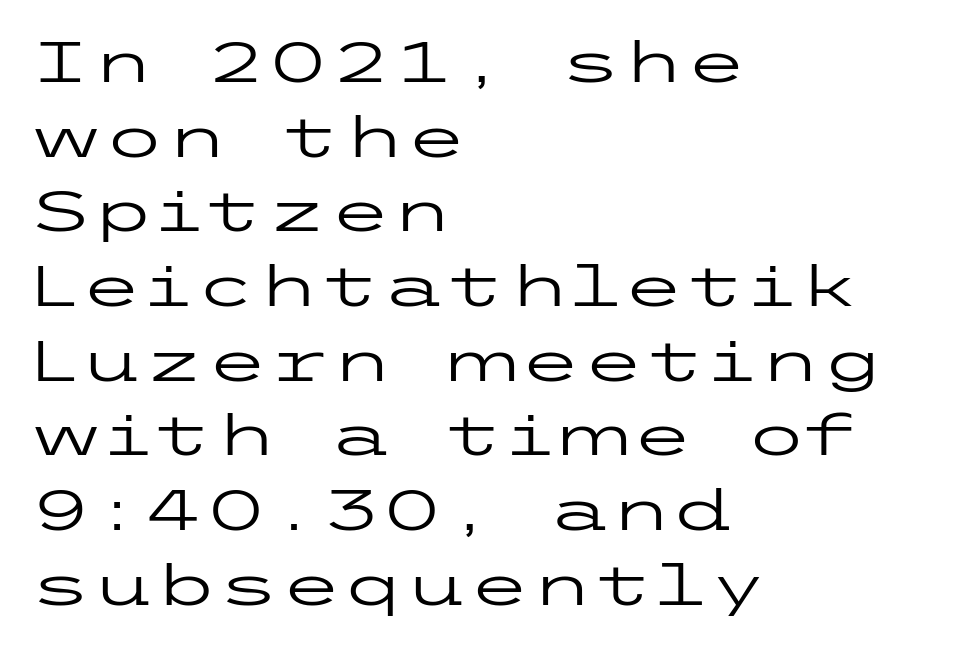
Q: Is the text bold? A: No.
Q: Is the text italic (slanted)? A: No, it is upright.
Q: Is the typeface a serif or a sans-serif typeface? A: Sans-serif.
Q: Is the text underlined? A: No.
Q: How is the paragraph aligned? A: Left-aligned.
Q: Is the spacing between letters normal or unusually wide? A: Normal.
Q: Is the spacing between lines tight, normal or loose? A: Normal.
Q: Width (condensed, normal, or wide)? A: Wide.
Q: Stroke contrast? A: Low.
Q: x-height? A: Medium.
